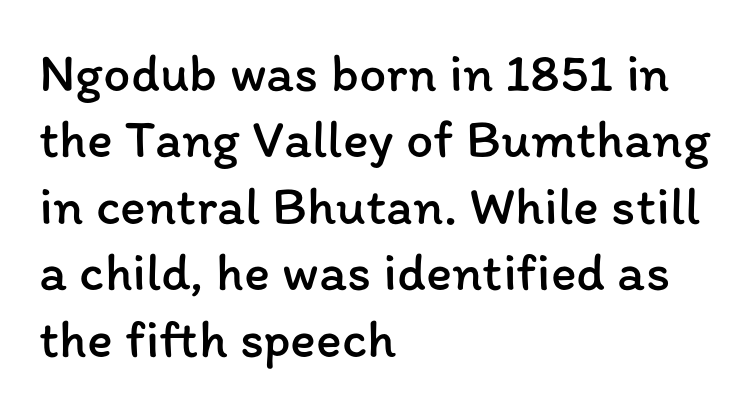
The image shows 54 px regular-weight type, upright; set left-aligned, line spacing 1.23x, normal letter spacing, not underlined; low stroke contrast and a medium x-height.
